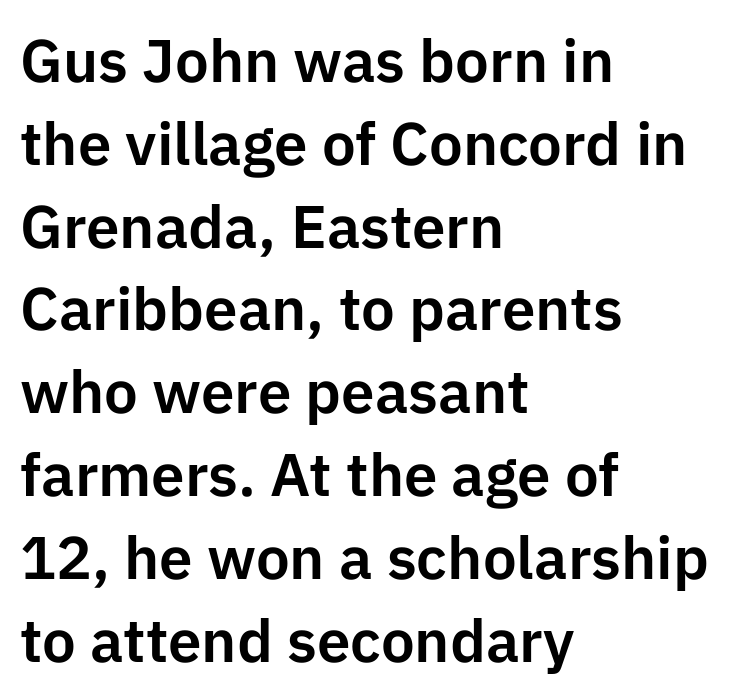
The image shows 60 px sans-serif type, upright; set left-aligned, normal line spacing (1.38x), normal letter spacing, not underlined; low stroke contrast and a medium x-height.
